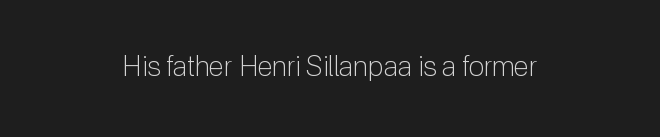
Q: Is the text bold? A: No.
Q: Is the text italic (slanted)? A: No, it is upright.
Q: Is the typeface a serif or a sans-serif typeface? A: Sans-serif.
Q: Is the text underlined? A: No.
Q: Is the spacing between letters normal or unusually wide? A: Normal.
Q: Width (condensed, normal, or wide)? A: Normal.
Q: Stroke contrast? A: Low.
Q: x-height? A: Medium.
Q: Monospaced? A: No.
